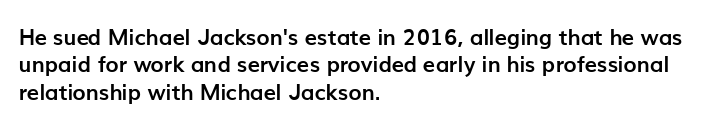
Q: Is the text bold? A: Yes.
Q: Is the text italic (slanted)? A: No, it is upright.
Q: Is the text underlined? A: No.
Q: How is the paragraph aligned? A: Left-aligned.
Q: Is the spacing between letters normal or unusually wide? A: Normal.
Q: Is the spacing between lines tight, normal or loose? A: Normal.
